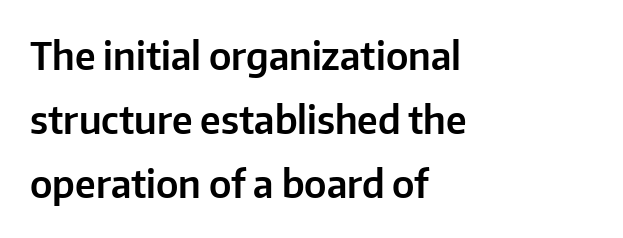
Q: Is the text italic (slanted)? A: No, it is upright.
Q: Is the typeface a serif or a sans-serif typeface? A: Sans-serif.
Q: Is the text underlined? A: No.
Q: How is the paragraph aligned? A: Left-aligned.
Q: Is the spacing between letters normal or unusually wide? A: Normal.
Q: Is the spacing between lines tight, normal or loose? A: Normal.
Q: Width (condensed, normal, or wide)? A: Normal.
Q: Stroke contrast? A: Low.
Q: x-height? A: Medium.
Q: Monospaced? A: No.
